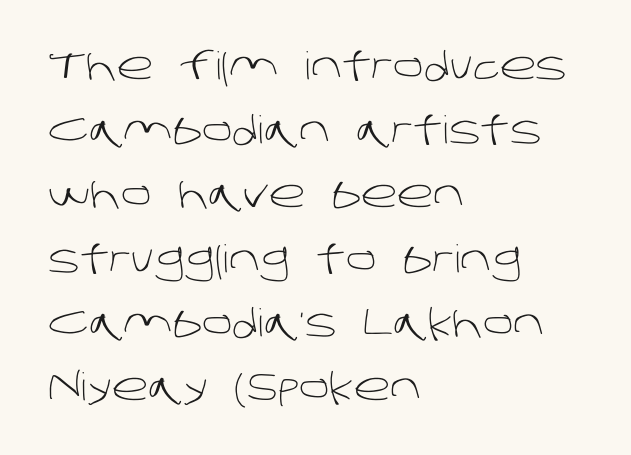
The image shows 38 px light sans-serif type; set left-aligned, normal line spacing (1.69x), normal letter spacing, not underlined; low stroke contrast and a large x-height.
